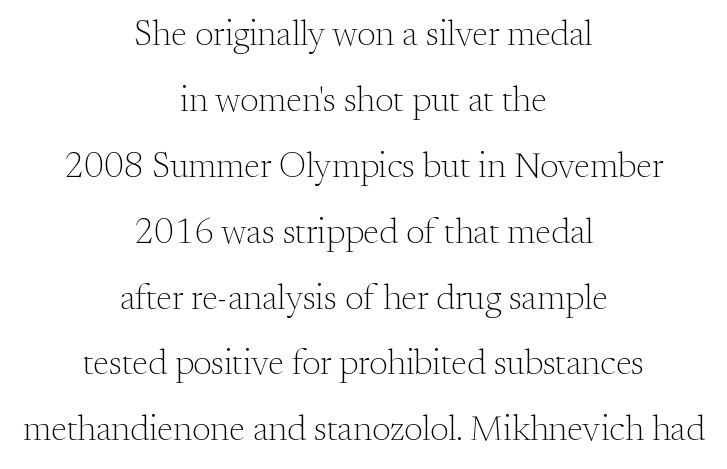
The letters stand straight up with perfectly vertical stems. The characters display serif detailing at their extremities. Is the letter spacing exaggerated? No — it looks like the ordinary default. Bold? No — there's no thickening of the strokes. The rendering positions every line midway between the sides.
